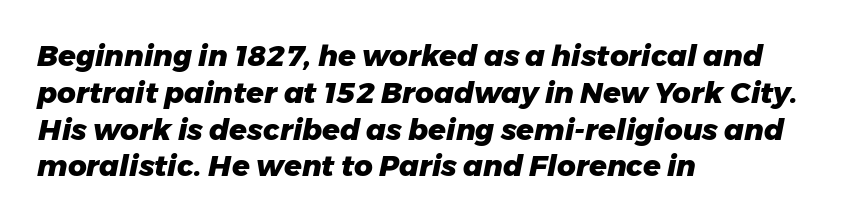
{"italic": "yes", "lean": "right", "slant_degrees": 11, "bold": "yes", "weight": "heavy", "width": "normal", "stroke_contrast": "low", "x_height": "medium", "monospaced": "no", "underline": "no", "align": "left", "line_spacing": "normal", "line_spacing_ratio": 1.27, "letter_spacing": "normal", "letter_spacing_em": 0.0, "glyph_px": 29}
